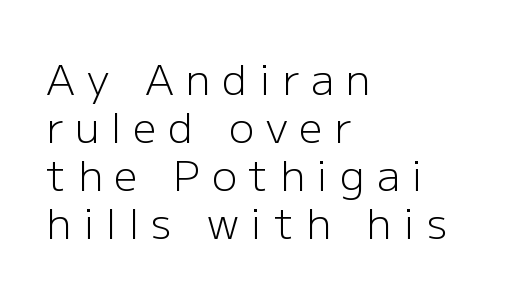
This sample uses expanded letter spacing, leaving extra air between glyphs. The space between consecutive lines is stingy. Caption: multi-line text, flush left, ragged right. Proportional: the letters do not fall into vertical columns. Notice how the stems are strictly vertical — no italics here.
